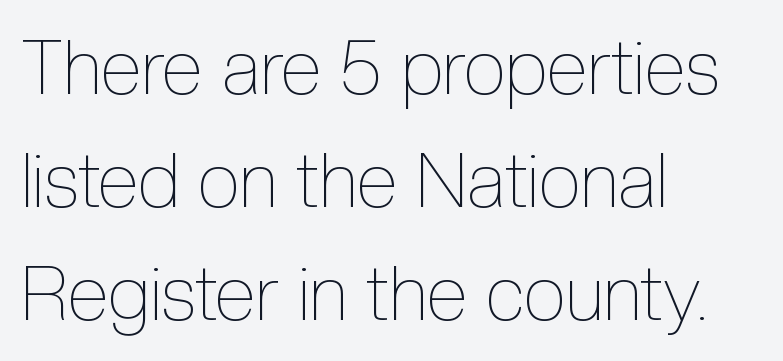
The image shows 76 px thin, condensed type, upright; set left-aligned, normal line spacing (1.49x), normal letter spacing, not underlined; a medium x-height.
